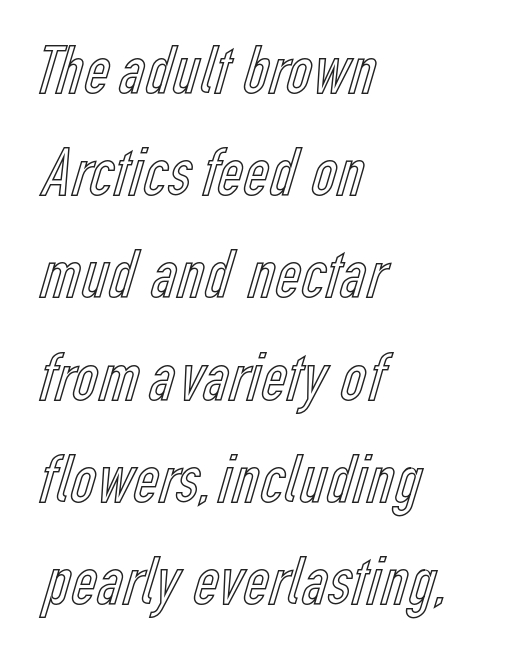
These lines are rendered in a variable-pitch font. Leading: standard. The paragraph has a hard left edge and a soft right edge. Descenders are the only things crossing below the line.
